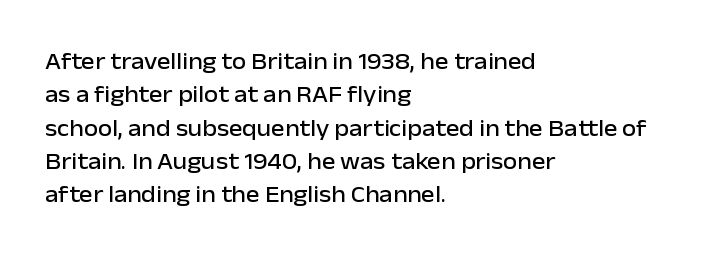
The rendering uses a moderate line-height, typical for paragraphs. These lines were composed using upright roman letters. The gaps between neighbouring characters are ordinary and unremarkable. Has an underline been added? It has not. Line starts are locked; line ends wander.
